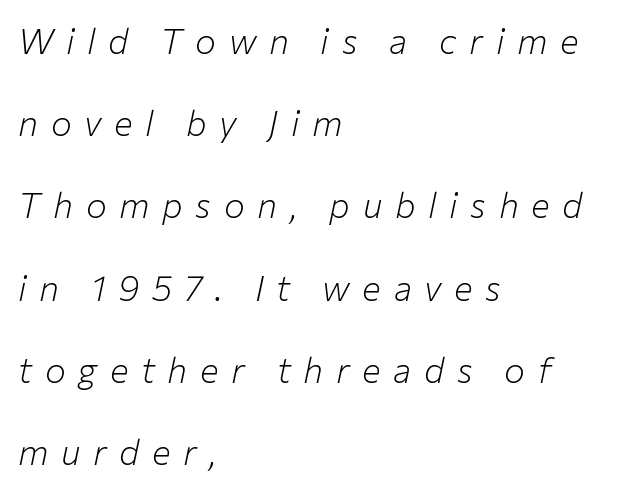
{"italic": "yes", "lean": "right", "slant_degrees": 12, "bold": "no", "weight": "light", "width": "normal", "stroke_contrast": "low", "x_height": "medium", "monospaced": "no", "underline": "no", "align": "left", "line_spacing": "loose", "line_spacing_ratio": 2.35, "letter_spacing": "wide", "letter_spacing_em": 0.36, "glyph_px": 35}
